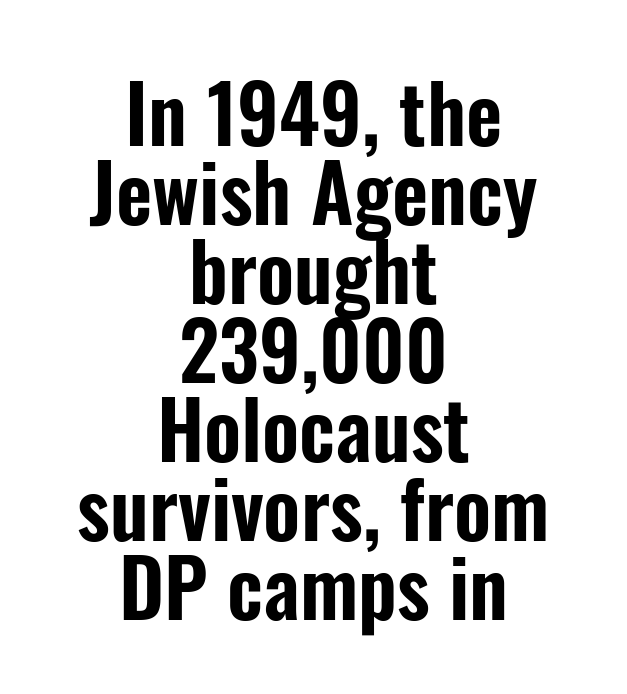
{"serif": "no", "italic": "no", "width": "condensed", "stroke_contrast": "low", "x_height": "medium", "monospaced": "no", "underline": "no", "align": "center", "line_spacing": "tight", "line_spacing_ratio": 1.0, "letter_spacing": "normal", "letter_spacing_em": 0.0, "glyph_px": 79}
